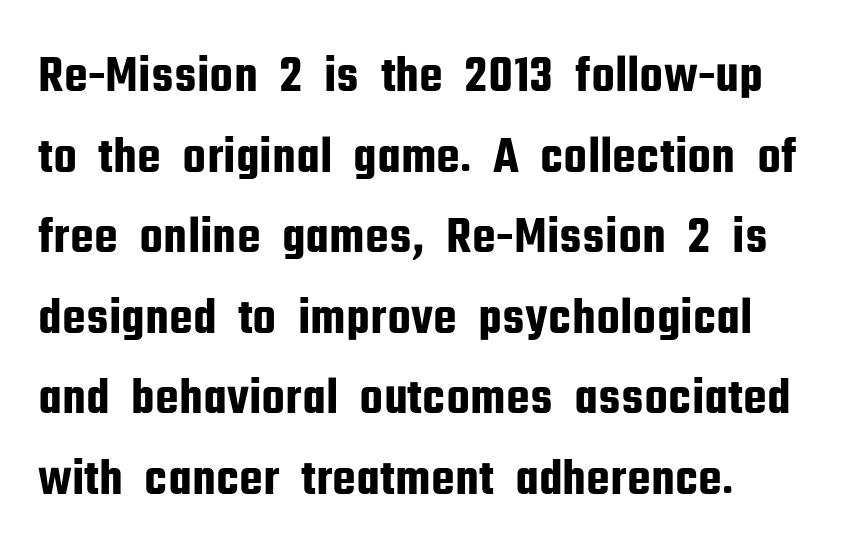
The image shows 53 px condensed sans-serif type, upright; set left-aligned, normal line spacing (1.52x), normal letter spacing, not underlined; low stroke contrast and a medium x-height.
